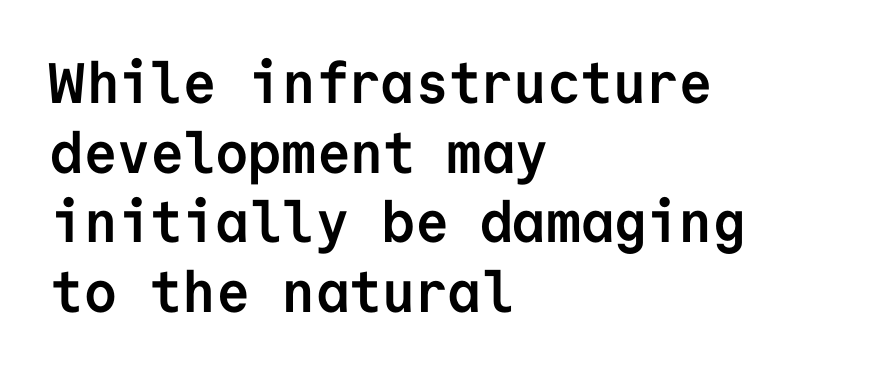
The image shows 57 px semibold sans-serif type, upright, monospaced; set left-aligned, line spacing 1.22x, normal letter spacing, not underlined; low stroke contrast and a medium x-height.
